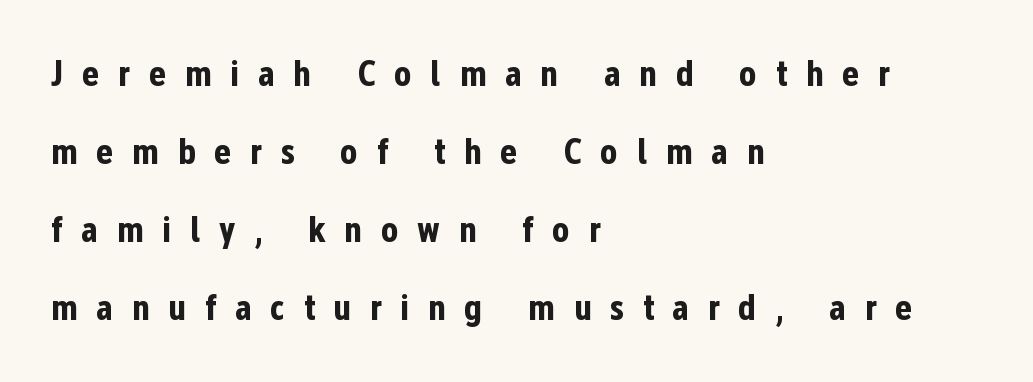
Q: Is the text bold? A: Yes.
Q: Is the text italic (slanted)? A: No, it is upright.
Q: Is the typeface a serif or a sans-serif typeface? A: Sans-serif.
Q: Is the text underlined? A: No.
Q: How is the paragraph aligned? A: Left-aligned.
Q: Is the spacing between letters normal or unusually wide? A: Unusually wide.
Q: Is the spacing between lines tight, normal or loose? A: Loose.
Q: Width (condensed, normal, or wide)? A: Condensed.
Q: Stroke contrast? A: Low.
Q: x-height? A: Medium.
Q: Monospaced? A: No.
